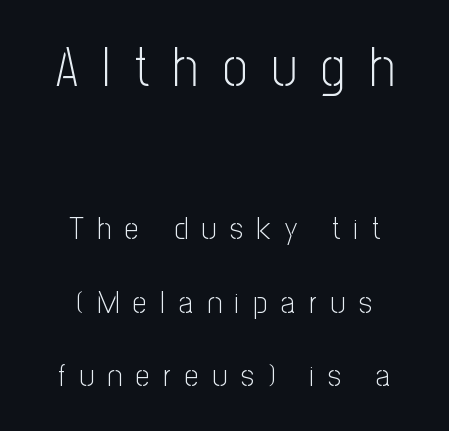
Q: Is the text bold? A: No.
Q: Is the text italic (slanted)? A: No, it is upright.
Q: Is the typeface a serif or a sans-serif typeface? A: Sans-serif.
Q: Is the text underlined? A: No.
Q: How is the paragraph aligned? A: Centered.
Q: Is the spacing between letters normal or unusually wide? A: Unusually wide.
Q: Is the spacing between lines tight, normal or loose? A: Loose.
Q: Which block of text is set in a larger size, the first (top) or the second (bottom)? A: The first (top) one.
Q: Width (condensed, normal, or wide)? A: Condensed.
Q: Stroke contrast? A: Low.
Q: x-height? A: Medium.
Q: Monospaced? A: No.
